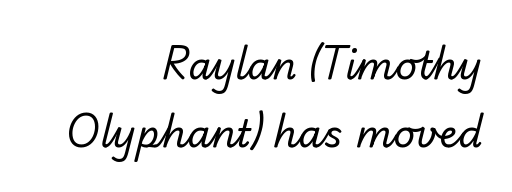
The image shows 38 px regular-weight sans-serif type; set right-aligned, line spacing 1.78x, normal letter spacing, not underlined; low stroke contrast and a small x-height.
